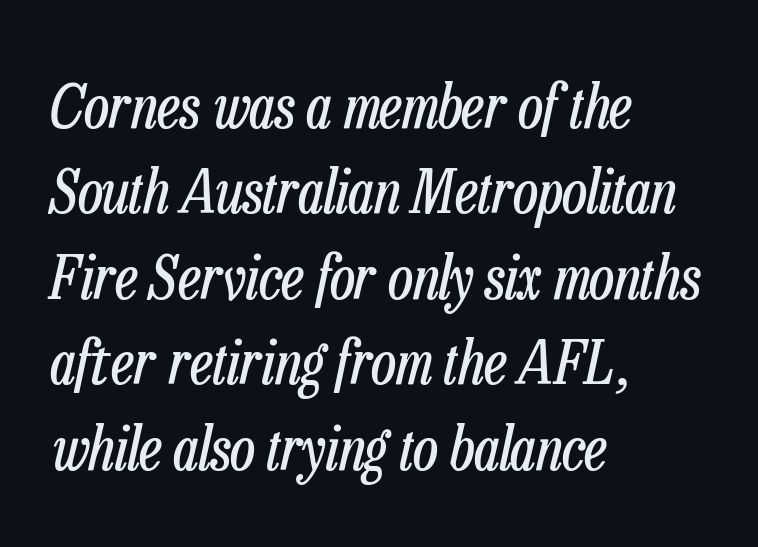
{"italic": "yes", "lean": "right", "slant_degrees": 13, "bold": "no", "weight": "regular", "width": "condensed", "stroke_contrast": "low", "x_height": "medium", "monospaced": "no", "underline": "no", "align": "left", "line_spacing": "normal", "line_spacing_ratio": 1.4, "letter_spacing": "normal", "letter_spacing_em": 0.0, "glyph_px": 61}
